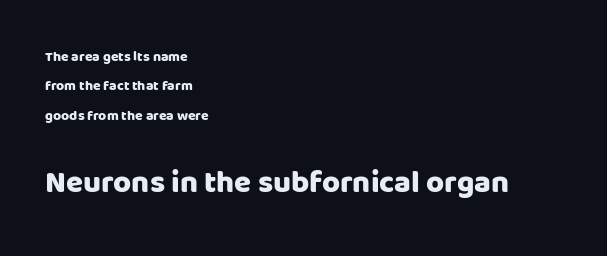
Type style note: lacks serifs. How would I describe the line gaps? Wide and relaxed. Proportional: the letters do not fall into vertical columns. This rendering features lettering with no underline. The type sits square on the baseline with zero lean. Strokes here are thick enough to call this a true bold.
